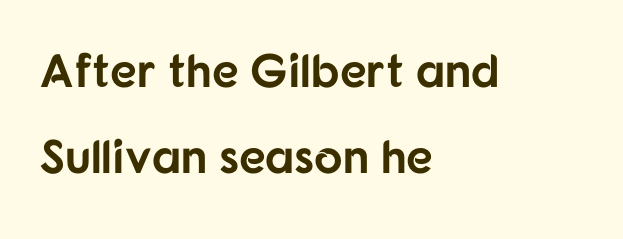
Q: Is the text bold? A: Yes.
Q: Is the text italic (slanted)? A: No, it is upright.
Q: Is the typeface a serif or a sans-serif typeface? A: Sans-serif.
Q: Is the text underlined? A: No.
Q: How is the paragraph aligned? A: Left-aligned.
Q: Is the spacing between letters normal or unusually wide? A: Normal.
Q: Width (condensed, normal, or wide)? A: Normal.
Q: Stroke contrast? A: Low.
Q: x-height? A: Medium.
Q: Monospaced? A: No.
